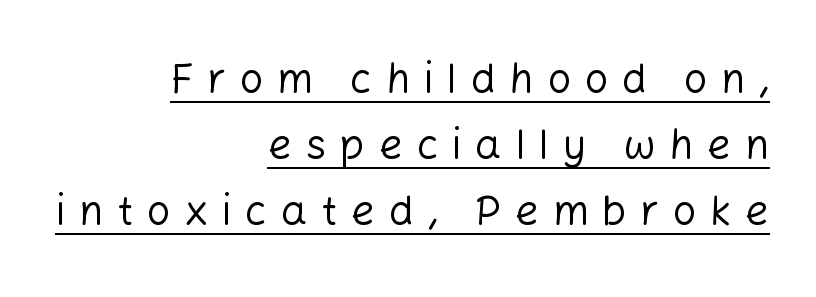
{"serif": "no", "italic": "no", "bold": "no", "weight": "regular", "width": "normal", "stroke_contrast": "low", "x_height": "medium", "monospaced": "no", "underline": "yes", "align": "right", "line_spacing": "normal", "line_spacing_ratio": 1.61, "letter_spacing": "wide", "letter_spacing_em": 0.34, "glyph_px": 41}
